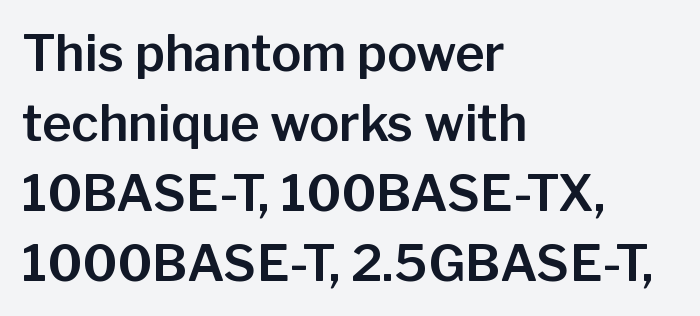
The text was rendered using a sans face with plain stroke endings. The tracking reads as untouched default to a designer's eye. Rows of type keep a routine distance in the vertical direction. A roman cut, with each character standing at attention. Here the designer chose a conventional face with non-uniform glyph widths.
